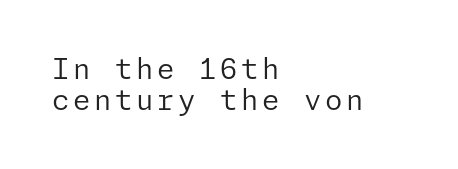
Q: Is the text bold? A: No.
Q: Is the text italic (slanted)? A: No, it is upright.
Q: Is the typeface a serif or a sans-serif typeface? A: Sans-serif.
Q: Is the text underlined? A: No.
Q: How is the paragraph aligned? A: Left-aligned.
Q: Is the spacing between lines tight, normal or loose? A: Tight.
Q: Width (condensed, normal, or wide)? A: Normal.
Q: Stroke contrast? A: Low.
Q: x-height? A: Medium.
